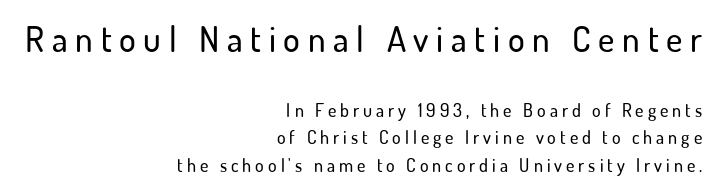
To sum up the face: it is a sans, with no serifs. A student would call this right alignment; a typographer would say flush right, rag left. Quick note: interline space is typical. Between one letter and the next there's a generous, obvious gap. Check under the words: just untouched page. This sample has the flowing, uneven cadence of proportional lettering.
